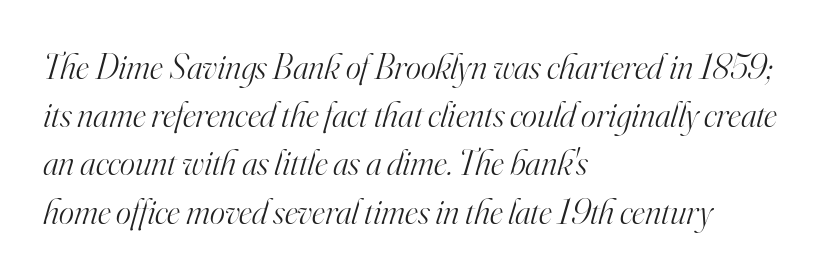
Q: Is the text bold? A: No.
Q: Is the text italic (slanted)? A: Yes, it leans right by about 16 degrees.
Q: Is the typeface a serif or a sans-serif typeface? A: Serif.
Q: Is the text underlined? A: No.
Q: How is the paragraph aligned? A: Left-aligned.
Q: Is the spacing between letters normal or unusually wide? A: Normal.
Q: Is the spacing between lines tight, normal or loose? A: Normal.
Q: Width (condensed, normal, or wide)? A: Normal.
Q: Stroke contrast? A: High.
Q: x-height? A: Small.
Q: Monospaced? A: No.
